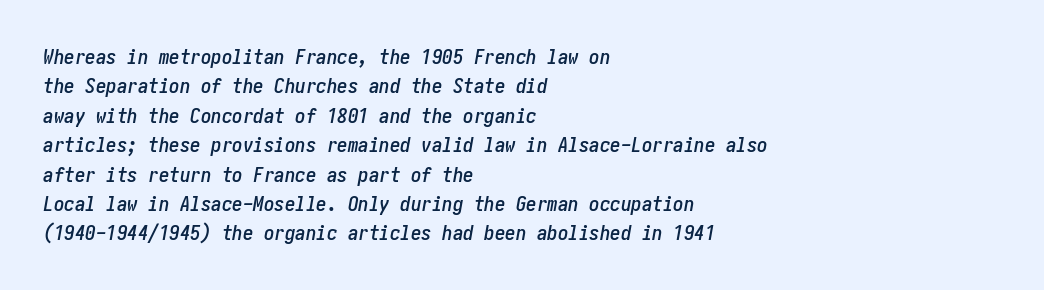
Q: Is the text italic (slanted)? A: Yes, it leans right by about 10 degrees.
Q: Is the text underlined? A: No.
Q: How is the paragraph aligned? A: Left-aligned.
Q: Is the spacing between letters normal or unusually wide? A: Normal.
Q: Is the spacing between lines tight, normal or loose? A: Normal.
